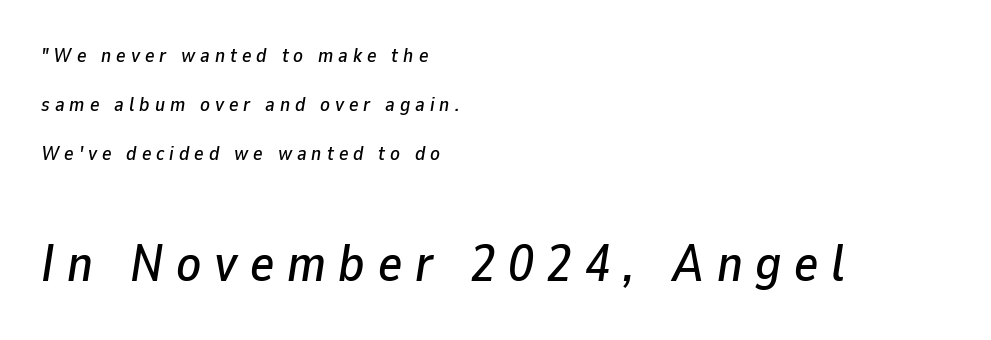
{"italic": "yes", "lean": "right", "slant_degrees": 9, "width": "normal", "stroke_contrast": "low", "x_height": "medium", "monospaced": "no", "underline": "no", "align": "left", "line_spacing": "loose", "line_spacing_ratio": 2.45, "letter_spacing": "wide", "letter_spacing_em": 0.25, "larger_block": "second", "size_ratio": 2.55, "glyph_px": 51}
